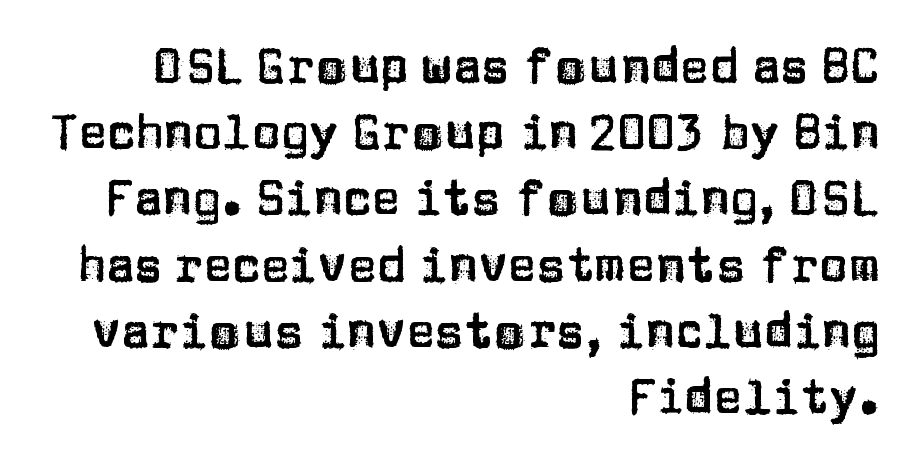
Nothing unusual about the tracking: characters are spaced as the font intends. You could not count columns in this text — the font is proportionally spaced. These lines were composed using upright roman letters. Unlike a traditional serif, this face leaves its strokes unadorned. Successive baselines arrive at the customary interval.
